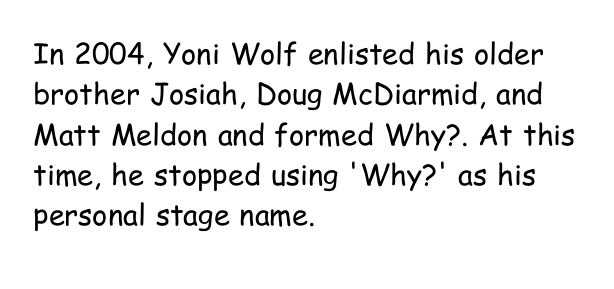
Q: Is the text bold? A: No.
Q: Is the text italic (slanted)? A: No, it is upright.
Q: Is the typeface a serif or a sans-serif typeface? A: Sans-serif.
Q: Is the text underlined? A: No.
Q: How is the paragraph aligned? A: Left-aligned.
Q: Is the spacing between letters normal or unusually wide? A: Normal.
Q: Is the spacing between lines tight, normal or loose? A: Normal.
Q: Width (condensed, normal, or wide)? A: Condensed.
Q: Stroke contrast? A: Low.
Q: x-height? A: Medium.
Q: Monospaced? A: No.
